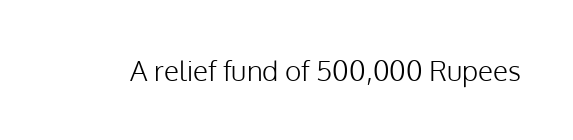
{"serif": "no", "italic": "no", "bold": "no", "weight": "light", "width": "normal", "stroke_contrast": "low", "x_height": "medium", "monospaced": "no", "underline": "no", "letter_spacing": "normal", "letter_spacing_em": 0.0, "glyph_px": 28}
